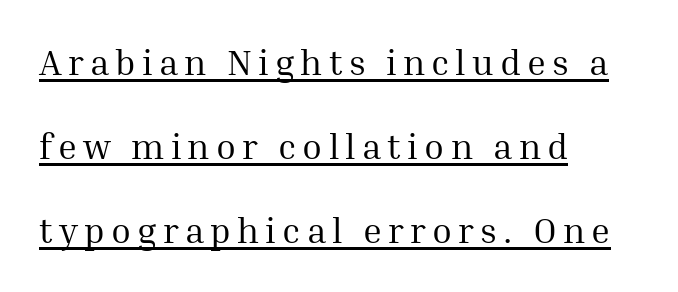
{"serif": "yes", "italic": "no", "bold": "no", "weight": "regular", "width": "normal", "stroke_contrast": "medium", "x_height": "medium", "monospaced": "no", "underline": "yes", "align": "left", "line_spacing": "loose", "line_spacing_ratio": 2.34, "glyph_px": 36}
